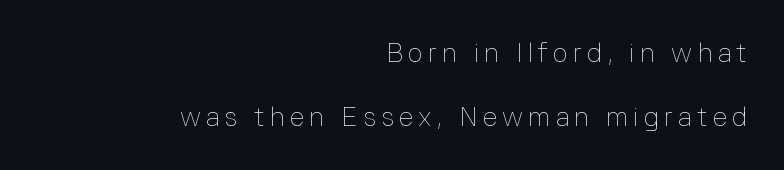
{"italic": "no", "bold": "no", "underline": "no", "align": "right", "line_spacing": "loose", "line_spacing_ratio": 2.46, "letter_spacing": "wide", "letter_spacing_em": 0.2, "glyph_px": 26}
